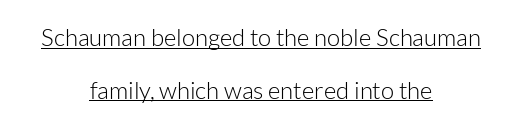
{"italic": "no", "bold": "no", "underline": "yes", "align": "center", "line_spacing": "loose", "line_spacing_ratio": 2.19, "letter_spacing": "normal", "letter_spacing_em": 0.0, "glyph_px": 24}
